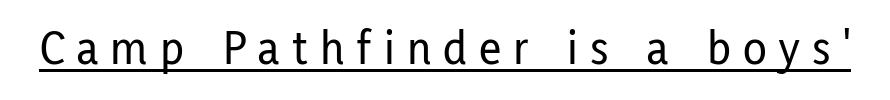
{"serif": "no", "italic": "no", "width": "condensed", "stroke_contrast": "low", "x_height": "medium", "monospaced": "no", "underline": "yes", "letter_spacing": "wide", "letter_spacing_em": 0.25, "glyph_px": 49}
